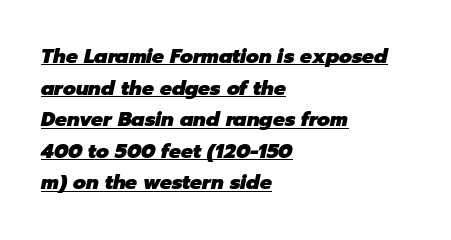
The image shows 20 px bold type, italic (leaning right); set left-aligned, normal line spacing (1.58x), normal letter spacing, underlined.
